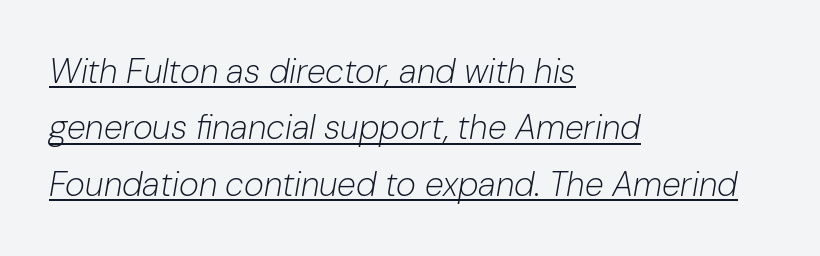
The image shows 34 px light type, italic (leaning right); set left-aligned, normal line spacing (1.66x), normal letter spacing, underlined; low stroke contrast and a medium x-height.
